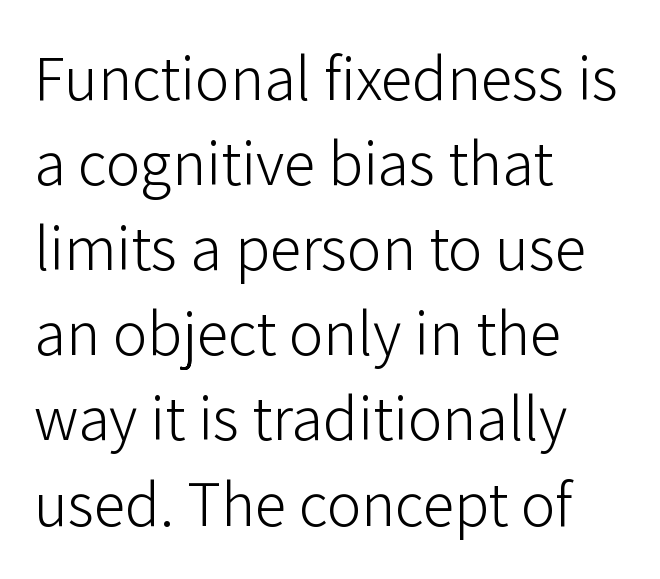
Each stroke keeps to a modest, everyday thickness or less. Style check: upright. Stroke terminals: plain, sans-serif. Bare-footed words on every line. This sample keeps an unexceptional amount of space between lines.
